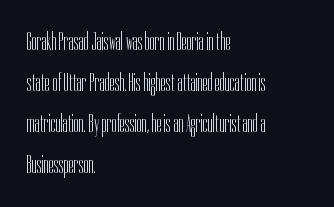
The image shows 26 px text type, upright; set left-aligned, normal line spacing (1.58x), normal letter spacing, not underlined.
